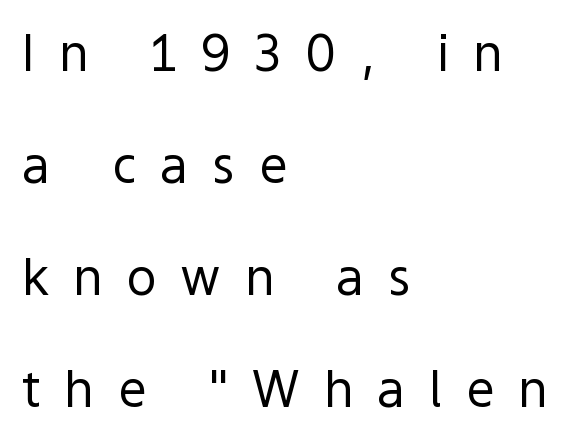
{"serif": "no", "italic": "no", "bold": "no", "weight": "regular", "width": "normal", "x_height": "medium", "monospaced": "no", "underline": "no", "align": "left", "line_spacing": "loose", "line_spacing_ratio": 2.24, "letter_spacing": "wide", "letter_spacing_em": 0.48, "glyph_px": 50}
